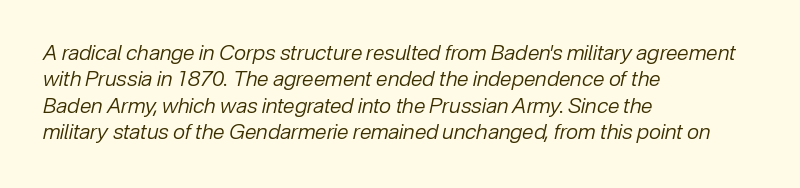
If you drew a ruler down the left edge, every line would touch it. Underlining? Definitely not there. The space between consecutive lines is moderate. The font's italic variant was chosen for this text.
